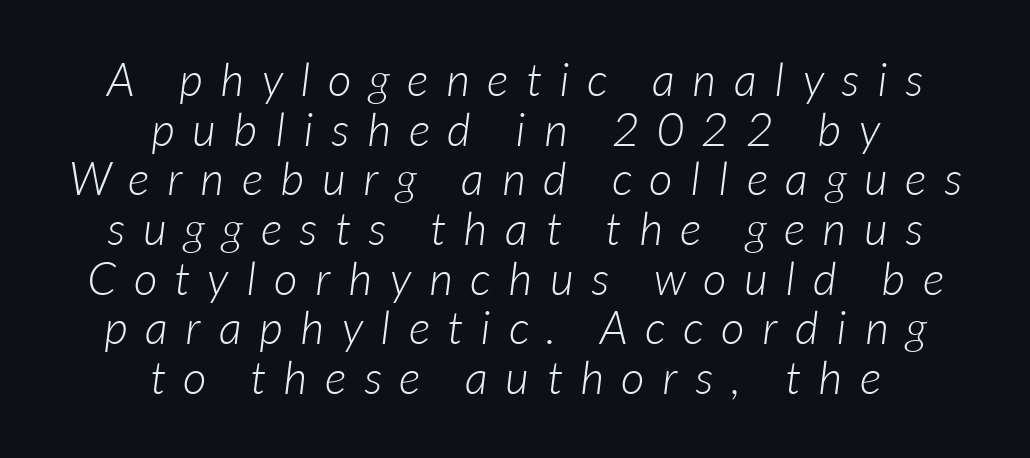
In CSS terms this would be text-align: center. This sample has the flowing, uneven cadence of proportional lettering. Spacing between characters has been opened up far beyond the box default. Baseline-to-baseline distance is barely more than the letter height. Is this a heavy cut? Hardly; it is regular or lighter. Observe the absence of serifs on each vertical stroke in this sample.
